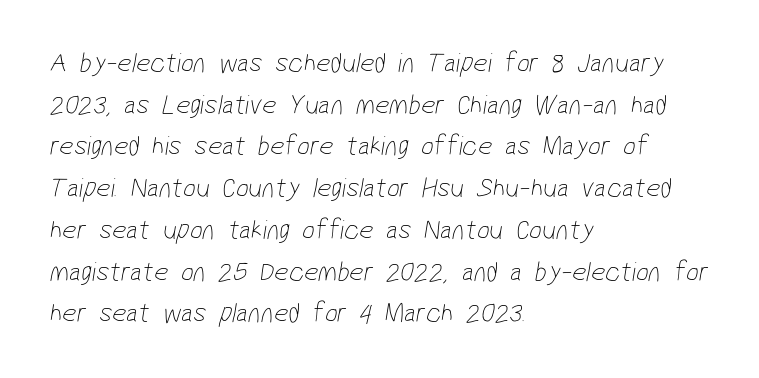
{"serif": "no", "bold": "no", "weight": "thin", "width": "condensed", "stroke_contrast": "low", "x_height": "medium", "monospaced": "no", "underline": "no", "align": "left", "line_spacing": "normal", "line_spacing_ratio": 1.49, "letter_spacing": "normal", "letter_spacing_em": 0.0, "glyph_px": 28}
